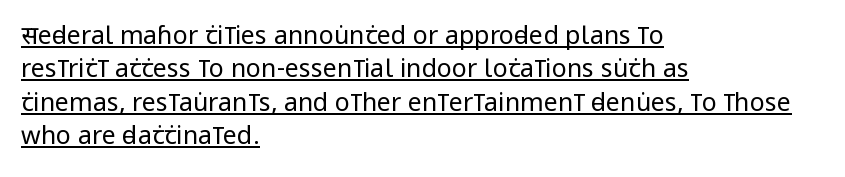
{"italic": "no", "bold": "no", "underline": "yes", "align": "left", "line_spacing": "normal", "line_spacing_ratio": 1.34, "letter_spacing": "normal", "letter_spacing_em": 0.0, "glyph_px": 25}
